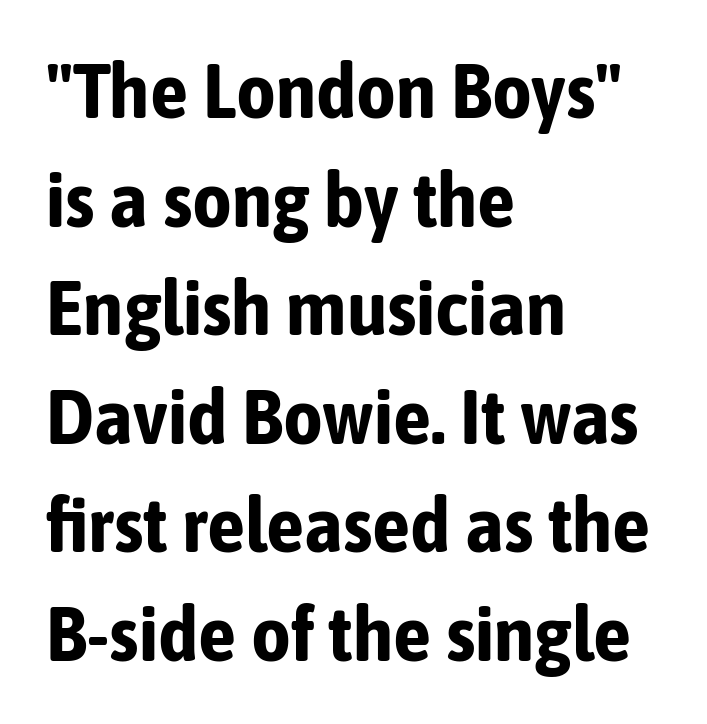
{"serif": "no", "italic": "no", "bold": "yes", "weight": "bold", "width": "condensed", "stroke_contrast": "low", "x_height": "medium", "monospaced": "no", "underline": "no", "align": "left", "line_spacing": "normal", "line_spacing_ratio": 1.41, "letter_spacing": "normal", "letter_spacing_em": 0.0, "glyph_px": 77}
